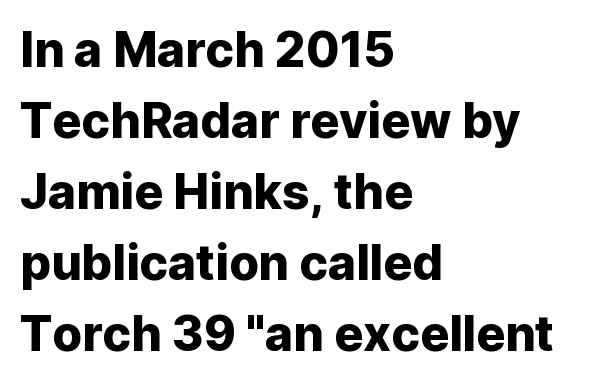
Q: Is the text italic (slanted)? A: No, it is upright.
Q: Is the typeface a serif or a sans-serif typeface? A: Sans-serif.
Q: Is the text underlined? A: No.
Q: How is the paragraph aligned? A: Left-aligned.
Q: Is the spacing between letters normal or unusually wide? A: Normal.
Q: Is the spacing between lines tight, normal or loose? A: Normal.
Q: Width (condensed, normal, or wide)? A: Normal.
Q: Stroke contrast? A: Low.
Q: x-height? A: Medium.
Q: Monospaced? A: No.
